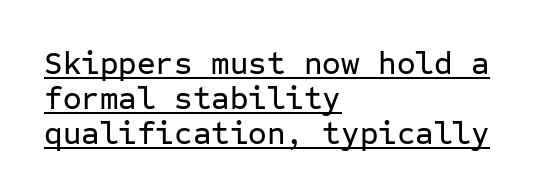
{"serif": "no", "italic": "no", "width": "normal", "stroke_contrast": "low", "x_height": "medium", "monospaced": "yes", "underline": "yes", "align": "left", "line_spacing": "tight", "line_spacing_ratio": 1.09, "letter_spacing": "normal", "letter_spacing_em": 0.0, "glyph_px": 32}
